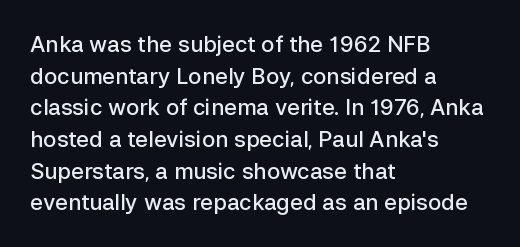
The image shows 22 px text type, upright; set left-aligned, normal line spacing (1.44x), normal letter spacing, not underlined.
